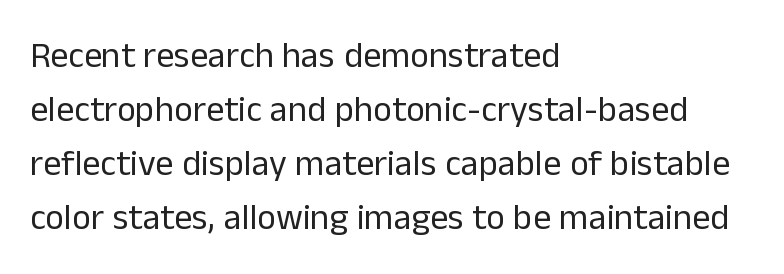
Q: Is the text bold? A: No.
Q: Is the text italic (slanted)? A: No, it is upright.
Q: Is the typeface a serif or a sans-serif typeface? A: Sans-serif.
Q: Is the text underlined? A: No.
Q: How is the paragraph aligned? A: Left-aligned.
Q: Is the spacing between letters normal or unusually wide? A: Normal.
Q: Is the spacing between lines tight, normal or loose? A: Normal.
Q: Width (condensed, normal, or wide)? A: Normal.
Q: Stroke contrast? A: Low.
Q: x-height? A: Medium.
Q: Monospaced? A: No.
